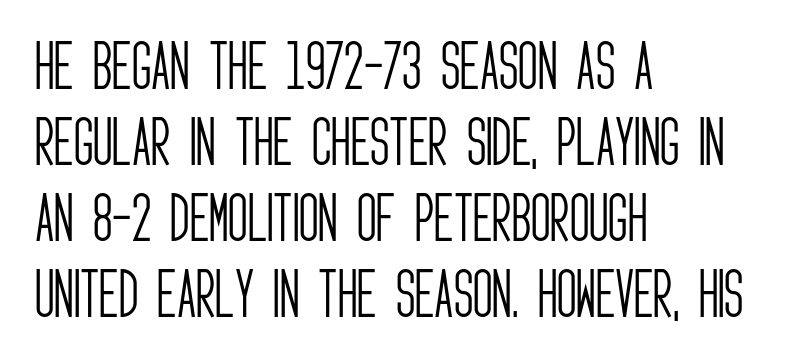
This sample uses a sans-serif face. Is this a fixed-width face? No — the glyphs have proportional, varying widths. Characters remain perfectly vertical along every line. The horizontal fit of the characters is conventional and even.
